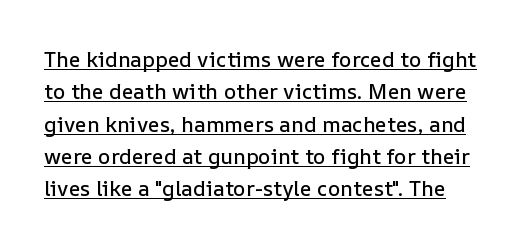
The image shows 21 px text type, upright; set normal line spacing (1.54x), normal letter spacing, underlined.
